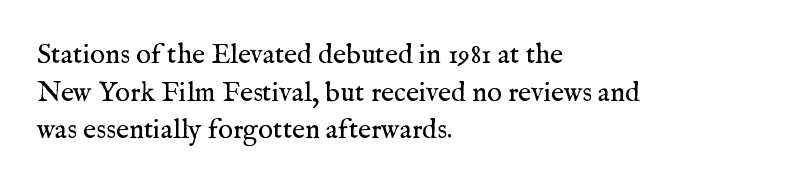
Italic: no, the glyphs are upright roman. The leading is moderate, giving the passage an even texture. No extra tracking has been applied to these lines. The area under the type is left untouched.
